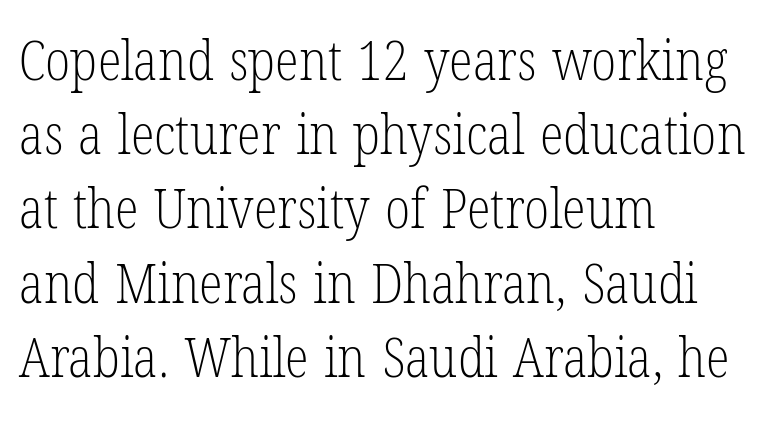
{"serif": "yes", "italic": "no", "bold": "no", "weight": "light", "width": "condensed", "stroke_contrast": "low", "x_height": "medium", "monospaced": "no", "underline": "no", "align": "left", "line_spacing": "normal", "line_spacing_ratio": 1.35, "letter_spacing": "normal", "letter_spacing_em": 0.0, "glyph_px": 55}
